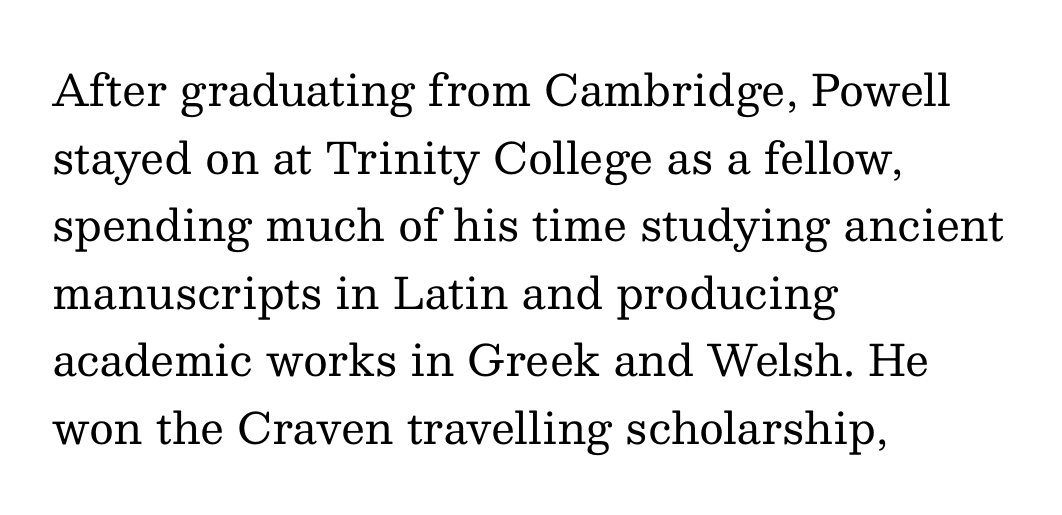
Nobody drew a line under any word here. Does the leading feel generous? No, just average. The lettering stays uniformly vertical, giving the passage a roman look. The font sits on the lighter half of the weight spectrum, regular included.
